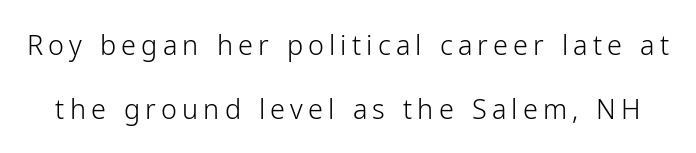
{"italic": "no", "bold": "no", "underline": "no", "line_spacing": "loose", "line_spacing_ratio": 2.36, "glyph_px": 27}
